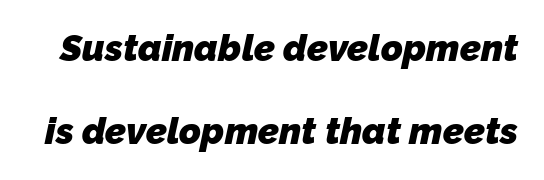
{"serif": "no", "bold": "yes", "weight": "heavy", "width": "normal", "stroke_contrast": "low", "x_height": "medium", "monospaced": "no", "underline": "no", "line_spacing": "loose", "line_spacing_ratio": 2.25, "letter_spacing": "normal", "letter_spacing_em": 0.0, "glyph_px": 37}
